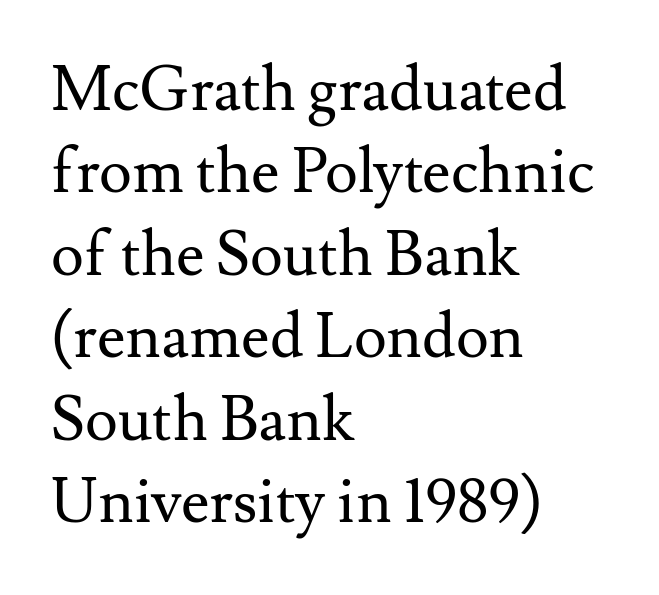
The paragraph has a hard left edge and a soft right edge. Do the characters align in a grid? No, the font is proportional. The space between consecutive lines is moderate. Spacing between characters is what you'd get straight out of the box. The rendering shows small feet on the letterforms — a serif design.
